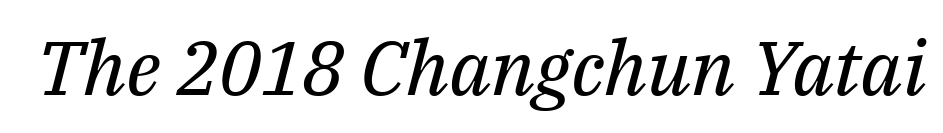
The image shows 76 px regular-weight serif type, italic (leaning right); set normal letter spacing, not underlined; medium stroke contrast and a medium x-height.
